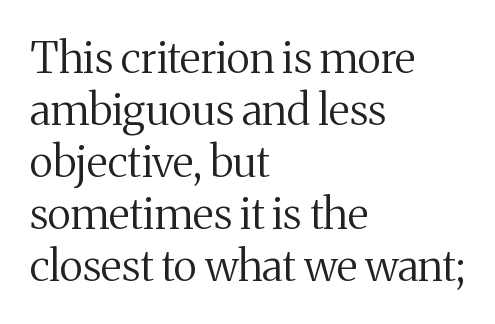
Nope, not italic — everything's standing straight. Serif or sans? Serif — the stroke terminals have little feet. Caption: multi-line text, flush left, ragged right. Lines of text with bare space underneath. Looks like regular typesetting: each glyph gets only the width it needs. No chunkiness to these letters — they're not bold.
